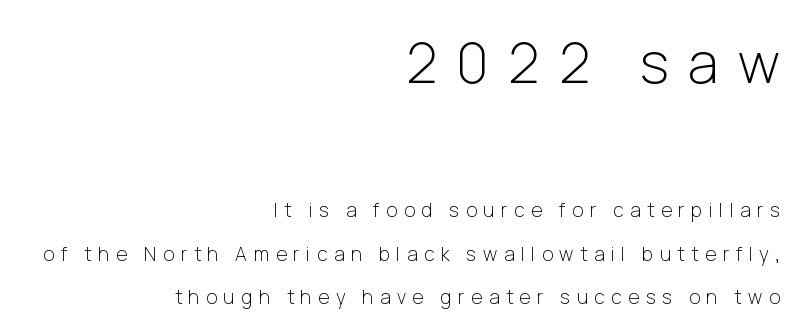
Q: Is the text bold? A: No.
Q: Is the text italic (slanted)? A: No, it is upright.
Q: Is the typeface a serif or a sans-serif typeface? A: Sans-serif.
Q: Is the text underlined? A: No.
Q: How is the paragraph aligned? A: Right-aligned.
Q: Is the spacing between letters normal or unusually wide? A: Unusually wide.
Q: Is the spacing between lines tight, normal or loose? A: Loose.
Q: Which block of text is set in a larger size, the first (top) or the second (bottom)? A: The first (top) one.
Q: Width (condensed, normal, or wide)? A: Normal.
Q: Stroke contrast? A: Low.
Q: x-height? A: Medium.
Q: Monospaced? A: No.
